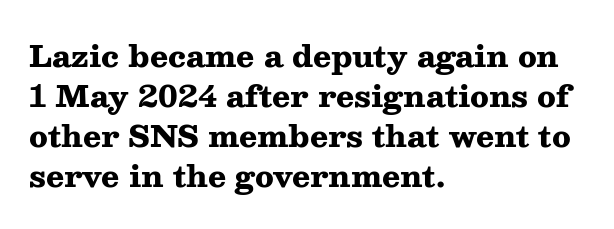
The image shows 30 px heavy, wide serif type, upright; set left-aligned, normal line spacing (1.33x), normal letter spacing, not underlined; medium stroke contrast and a medium x-height.
